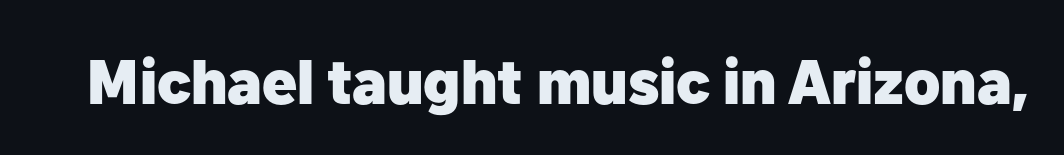
{"serif": "no", "italic": "no", "bold": "yes", "weight": "heavy", "width": "normal", "stroke_contrast": "low", "x_height": "medium", "monospaced": "no", "underline": "no", "letter_spacing": "normal", "letter_spacing_em": 0.0, "glyph_px": 63}
